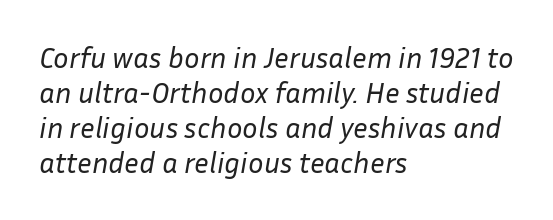
Glyph-to-glyph distance matches everyday printed text. The font sits on the lighter half of the weight spectrum, regular included. These lines stack with their left ends in a neat column. The face used here has a pronounced slope to its letters.
